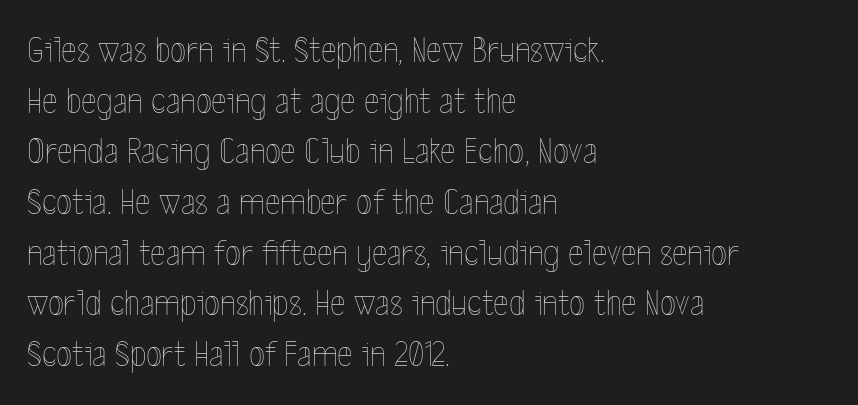
The image shows 37 px thin, condensed type, upright; set left-aligned, normal line spacing (1.37x), normal letter spacing, not underlined; a medium x-height.
